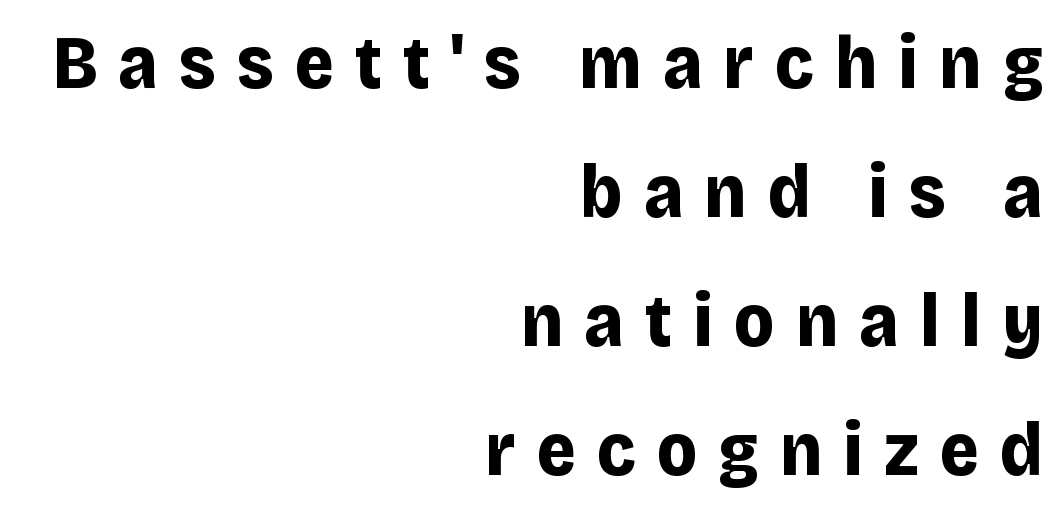
The image shows 75 px bold sans-serif type, upright; set right-aligned, line spacing 1.72x, unusually wide letter spacing (+0.28 em), not underlined; low stroke contrast and a large x-height.
